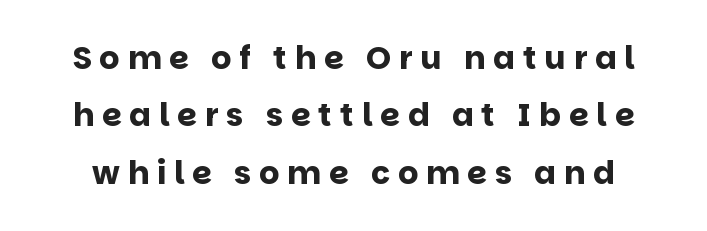
Q: Is the text bold? A: Yes.
Q: Is the text italic (slanted)? A: No, it is upright.
Q: Is the typeface a serif or a sans-serif typeface? A: Sans-serif.
Q: Is the text underlined? A: No.
Q: Is the spacing between letters normal or unusually wide? A: Unusually wide.
Q: Width (condensed, normal, or wide)? A: Normal.
Q: Stroke contrast? A: Low.
Q: x-height? A: Large.
Q: Monospaced? A: No.
